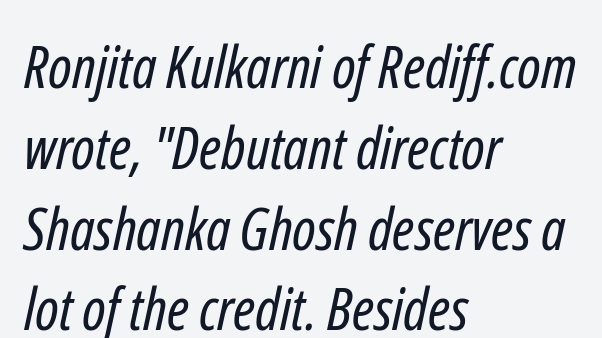
The image shows 59 px regular-weight, condensed sans-serif type; set left-aligned, normal line spacing (1.37x), normal letter spacing, not underlined; low stroke contrast and a medium x-height.
